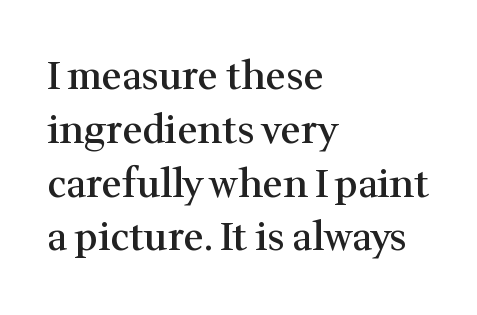
The image shows 39 px semibold serif type, upright; set left-aligned, normal line spacing (1.38x), normal letter spacing, not underlined; medium stroke contrast and a medium x-height.
